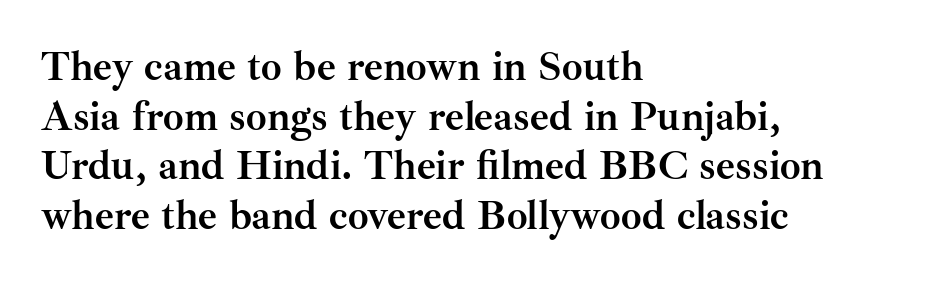
The image shows 41 px semibold serif type, upright; set left-aligned, line spacing 1.21x, normal letter spacing, not underlined; medium stroke contrast and a small x-height.
